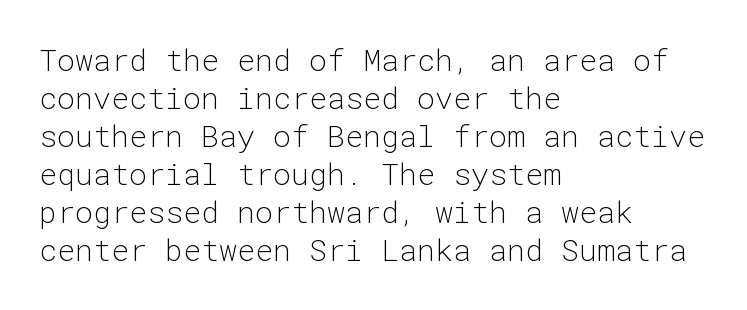
{"serif": "no", "italic": "no", "bold": "no", "weight": "light", "width": "normal", "stroke_contrast": "low", "x_height": "medium", "monospaced": "yes", "underline": "no", "align": "left", "line_spacing": "normal", "line_spacing_ratio": 1.27, "letter_spacing": "normal", "letter_spacing_em": 0.0, "glyph_px": 30}
